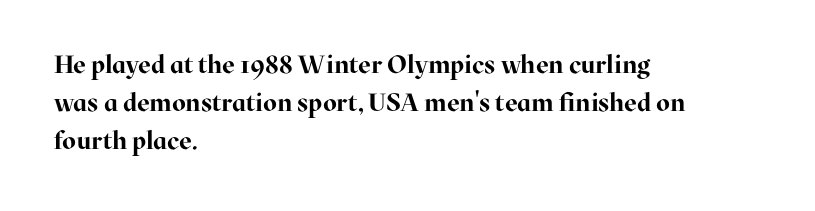
Lines of text with bare space underneath. Quick note: interline space is typical. The line texture is even and compact thanks to regular tracking. The letters stand straight up with perfectly vertical stems. I'd describe the lettering as bold — thick and assertive.
